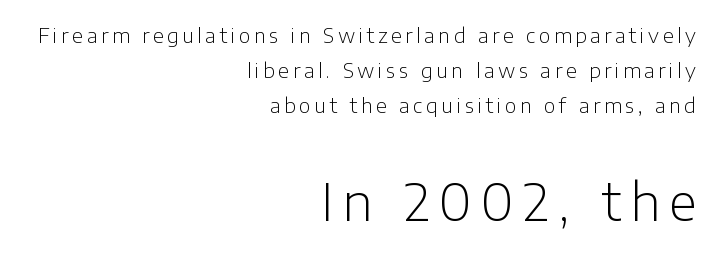
{"serif": "no", "italic": "no", "bold": "no", "weight": "light", "width": "normal", "stroke_contrast": "low", "x_height": "medium", "monospaced": "no", "underline": "no", "align": "right", "line_spacing_ratio": 1.76, "larger_block": "second", "size_ratio": 2.55, "glyph_px": 51}
